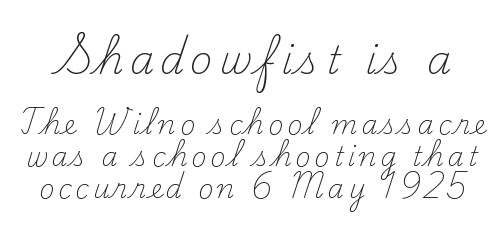
Which of the two is more prominent by size? The first, at the top. Spacing verdict: proportional, widths tailored to each character. Rule under the text: the space is simply empty.
